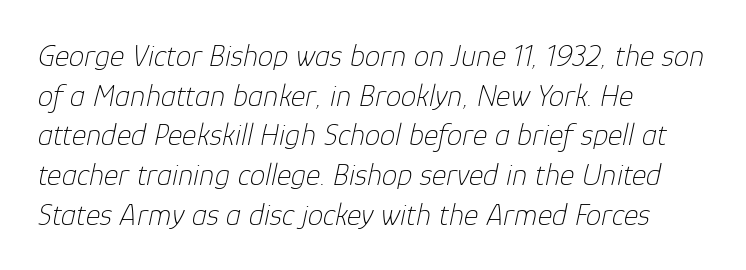
Q: Is the text bold? A: No.
Q: Is the text italic (slanted)? A: Yes, it leans right by about 12 degrees.
Q: Is the text underlined? A: No.
Q: How is the paragraph aligned? A: Left-aligned.
Q: Is the spacing between letters normal or unusually wide? A: Normal.
Q: Is the spacing between lines tight, normal or loose? A: Normal.
Q: Width (condensed, normal, or wide)? A: Normal.
Q: Stroke contrast? A: Low.
Q: x-height? A: Medium.
Q: Monospaced? A: No.
